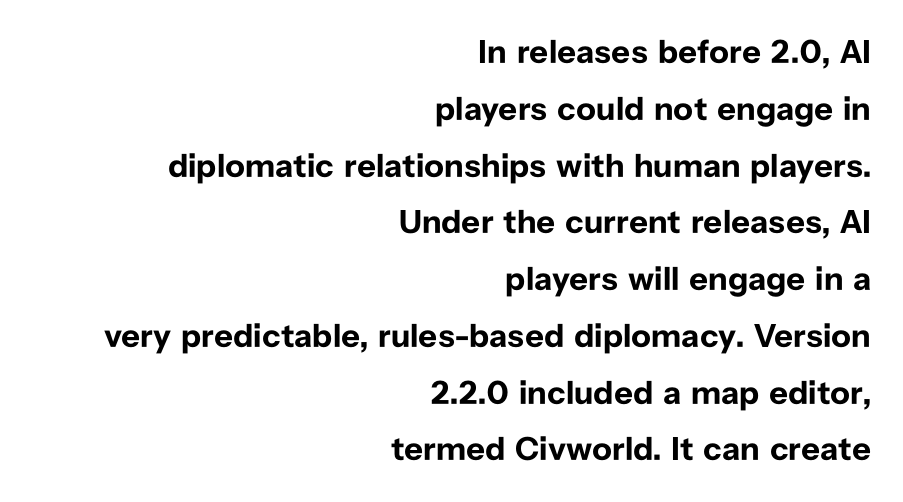
The image shows 33 px bold sans-serif type, upright; set right-aligned, line spacing 1.72x, normal letter spacing, not underlined; low stroke contrast and a medium x-height.
